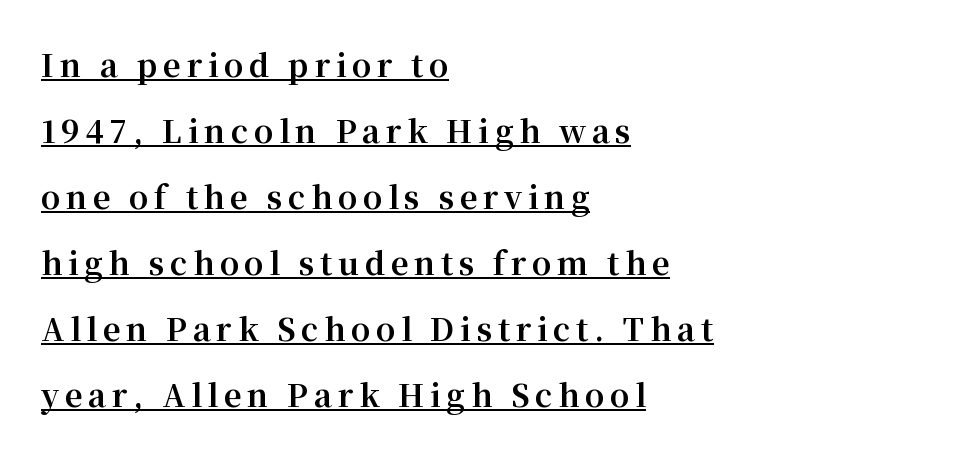
The strokes are fattened all the way to bold. Proportional: the letters do not fall into vertical columns. In terms of letterform style, serifs are clearly present. Do the letters lean? They stand straight. The lettering is marked with a stroke running underneath it.
